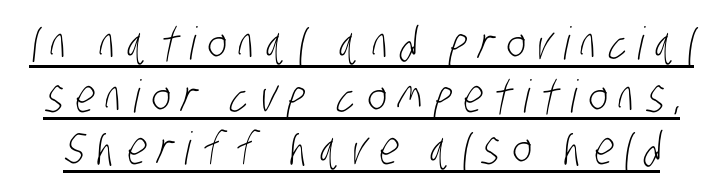
Q: Is the text bold? A: No.
Q: Is the typeface a serif or a sans-serif typeface? A: Sans-serif.
Q: Is the text underlined? A: Yes.
Q: Is the spacing between letters normal or unusually wide? A: Unusually wide.
Q: Width (condensed, normal, or wide)? A: Condensed.
Q: Stroke contrast? A: Low.
Q: x-height? A: Large.
Q: Monospaced? A: No.
